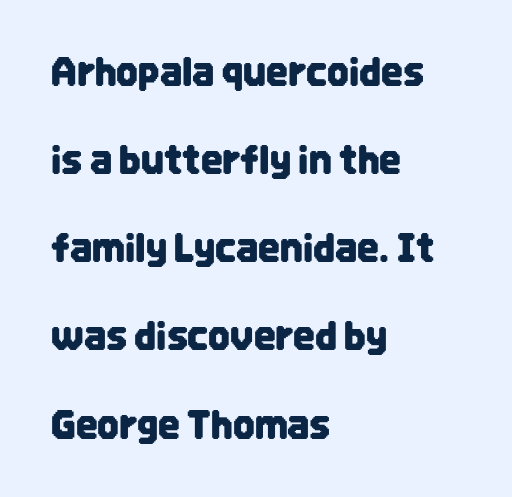
Q: Is the text italic (slanted)? A: No, it is upright.
Q: Is the typeface a serif or a sans-serif typeface? A: Sans-serif.
Q: Is the text underlined? A: No.
Q: How is the paragraph aligned? A: Left-aligned.
Q: Is the spacing between letters normal or unusually wide? A: Normal.
Q: Is the spacing between lines tight, normal or loose? A: Loose.
Q: Width (condensed, normal, or wide)? A: Condensed.
Q: Stroke contrast? A: Low.
Q: x-height? A: Large.
Q: Monospaced? A: No.
